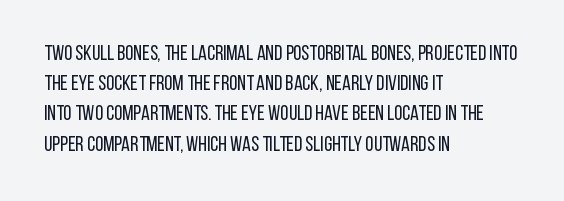
{"italic": "no", "bold": "no", "underline": "no", "align": "left", "line_spacing": "normal", "line_spacing_ratio": 1.44, "letter_spacing": "normal", "letter_spacing_em": 0.0, "glyph_px": 21}
